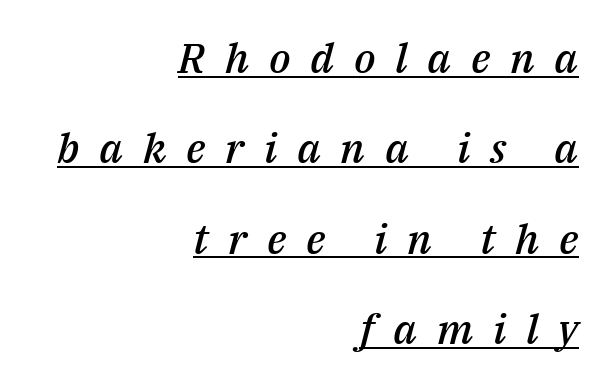
The image shows 42 px semibold type, italic (leaning right); set right-aligned, loose line spacing (2.15x), unusually wide letter spacing (+0.47 em), underlined; medium stroke contrast and a medium x-height.
